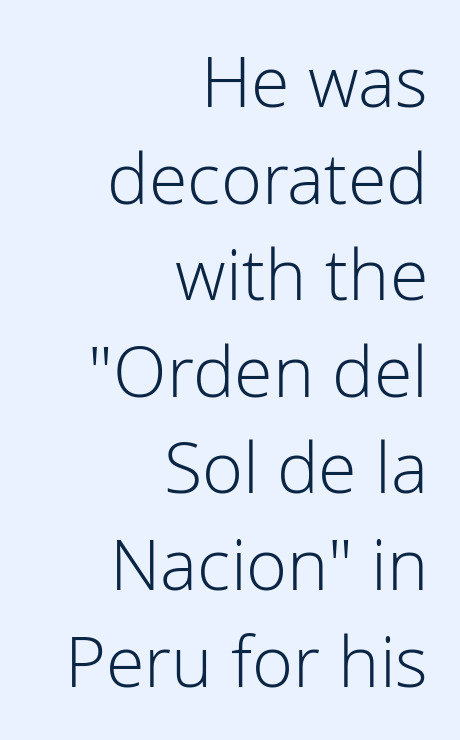
The image shows 70 px light sans-serif type, upright; set right-aligned, normal line spacing (1.38x), normal letter spacing, not underlined; low stroke contrast and a medium x-height.
